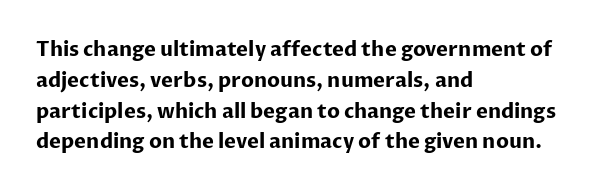
{"italic": "no", "bold": "yes", "underline": "no", "align": "left", "line_spacing": "normal", "line_spacing_ratio": 1.54, "letter_spacing": "normal", "letter_spacing_em": 0.0, "glyph_px": 20}
